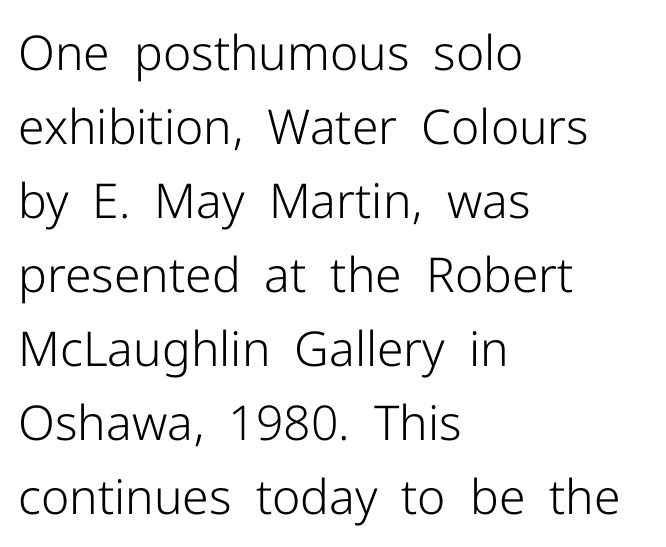
{"serif": "no", "italic": "no", "bold": "no", "weight": "light", "width": "normal", "stroke_contrast": "low", "x_height": "medium", "monospaced": "no", "underline": "no", "align": "left", "line_spacing": "normal", "line_spacing_ratio": 1.54, "letter_spacing": "normal", "letter_spacing_em": 0.0, "glyph_px": 48}
